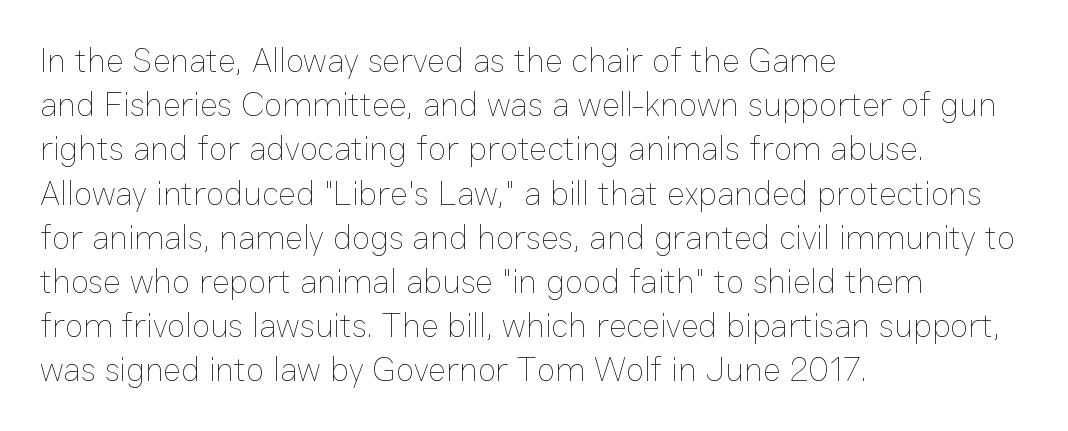
The image shows 34 px thin type, upright; set left-aligned, normal line spacing (1.3x), normal letter spacing, not underlined; low stroke contrast and a medium x-height.
